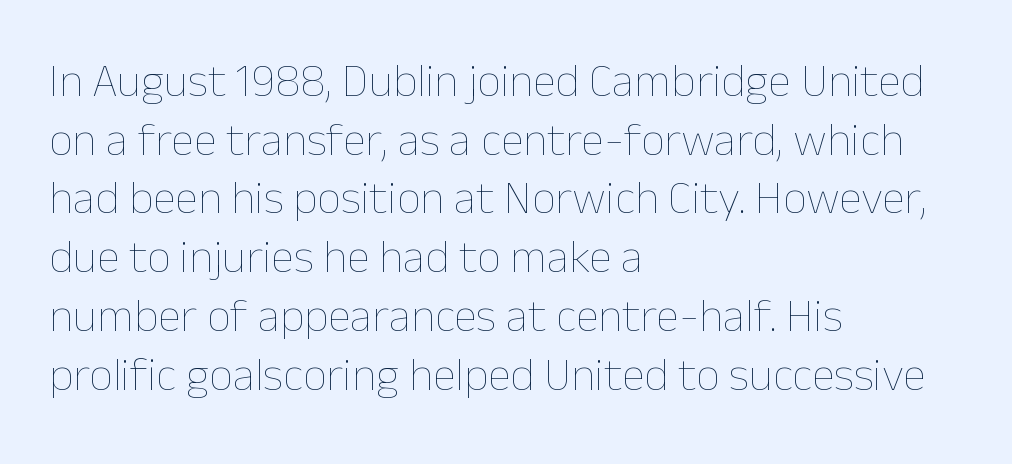
Q: Is the text bold? A: No.
Q: Is the text italic (slanted)? A: No, it is upright.
Q: Is the text underlined? A: No.
Q: How is the paragraph aligned? A: Left-aligned.
Q: Is the spacing between letters normal or unusually wide? A: Normal.
Q: Is the spacing between lines tight, normal or loose? A: Normal.
Q: Width (condensed, normal, or wide)? A: Normal.
Q: Stroke contrast? A: Low.
Q: x-height? A: Medium.
Q: Monospaced? A: No.
